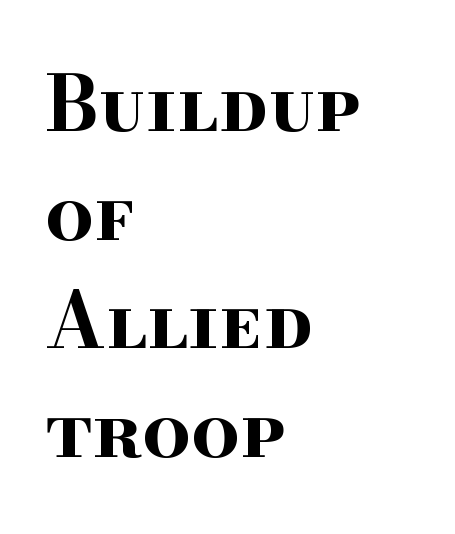
To sum up the face: it has serifs. Chunky letters — that's bold for sure. Proportional: the letters do not fall into vertical columns. Typeset ragged right — the left edge is the straight one. The strip under each line holds only bare page. Vertical strokes here are truly vertical.
